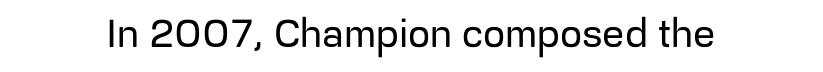
Q: Is the text italic (slanted)? A: No, it is upright.
Q: Is the typeface a serif or a sans-serif typeface? A: Sans-serif.
Q: Is the text underlined? A: No.
Q: Is the spacing between letters normal or unusually wide? A: Normal.
Q: Width (condensed, normal, or wide)? A: Normal.
Q: Stroke contrast? A: Low.
Q: x-height? A: Medium.
Q: Monospaced? A: No.
